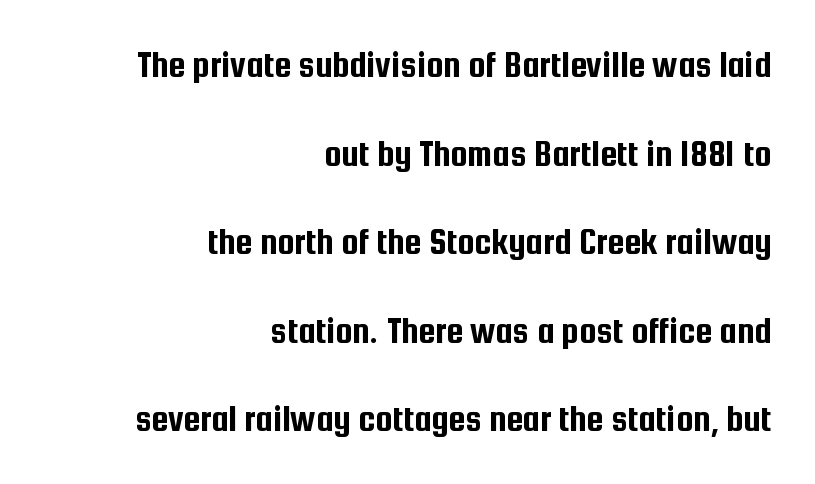
{"serif": "no", "italic": "no", "width": "condensed", "stroke_contrast": "low", "x_height": "medium", "monospaced": "no", "underline": "no", "align": "right", "line_spacing": "loose", "line_spacing_ratio": 2.33, "letter_spacing": "normal", "letter_spacing_em": 0.0, "glyph_px": 38}
